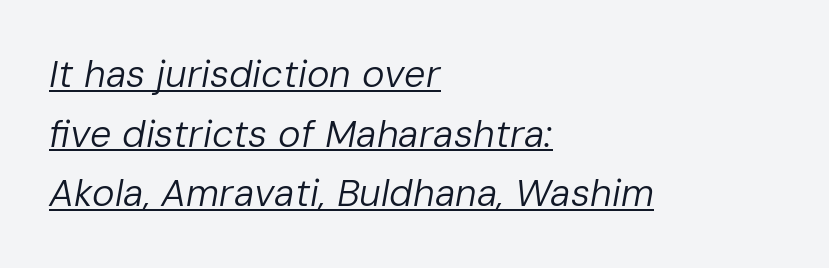
The image shows 38 px regular-weight type, italic (leaning right); set left-aligned, normal line spacing (1.57x), normal letter spacing, underlined; low stroke contrast and a medium x-height.
